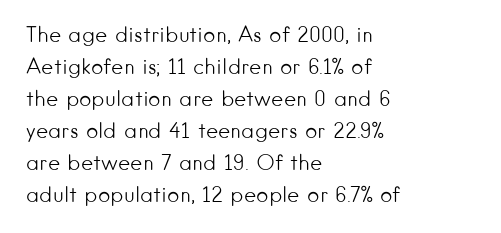
{"italic": "no", "bold": "no", "underline": "no", "align": "left", "line_spacing": "normal", "line_spacing_ratio": 1.52, "letter_spacing": "normal", "letter_spacing_em": 0.0, "glyph_px": 21}
